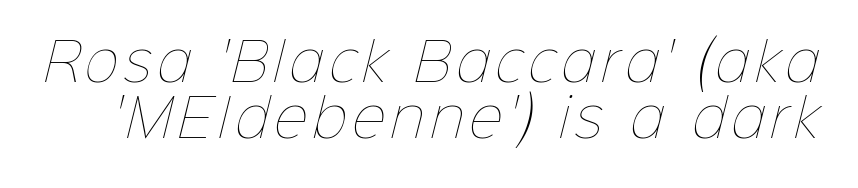
Q: Is the text bold? A: No.
Q: Is the text underlined? A: No.
Q: Is the spacing between lines tight, normal or loose? A: Tight.
Q: Width (condensed, normal, or wide)? A: Normal.
Q: Stroke contrast? A: Low.
Q: x-height? A: Medium.
Q: Monospaced? A: No.
